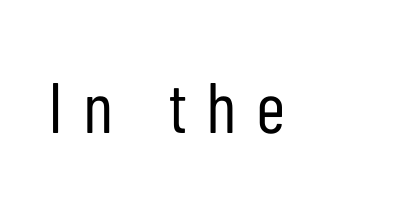
Q: Is the text bold? A: No.
Q: Is the text italic (slanted)? A: No, it is upright.
Q: Is the typeface a serif or a sans-serif typeface? A: Sans-serif.
Q: Is the text underlined? A: No.
Q: Is the spacing between letters normal or unusually wide? A: Unusually wide.
Q: Width (condensed, normal, or wide)? A: Condensed.
Q: Stroke contrast? A: Low.
Q: x-height? A: Medium.
Q: Monospaced? A: No.
